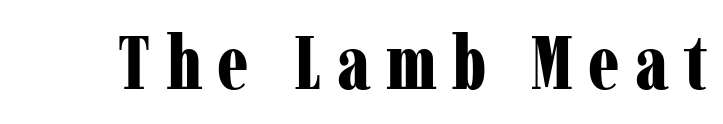
{"serif": "yes", "italic": "no", "bold": "yes", "weight": "bold", "width": "condensed", "stroke_contrast": "low", "x_height": "medium", "monospaced": "no", "underline": "no", "letter_spacing": "wide", "letter_spacing_em": 0.2, "glyph_px": 76}
